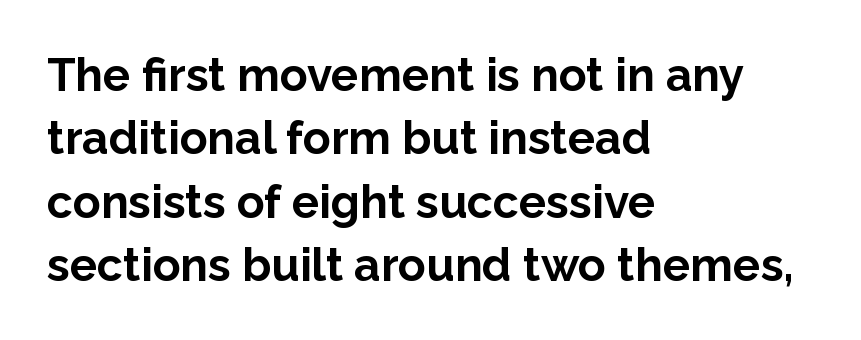
Q: Is the text bold? A: Yes.
Q: Is the text italic (slanted)? A: No, it is upright.
Q: Is the typeface a serif or a sans-serif typeface? A: Sans-serif.
Q: Is the text underlined? A: No.
Q: How is the paragraph aligned? A: Left-aligned.
Q: Is the spacing between letters normal or unusually wide? A: Normal.
Q: Is the spacing between lines tight, normal or loose? A: Normal.
Q: Width (condensed, normal, or wide)? A: Normal.
Q: Stroke contrast? A: Low.
Q: x-height? A: Medium.
Q: Monospaced? A: No.
